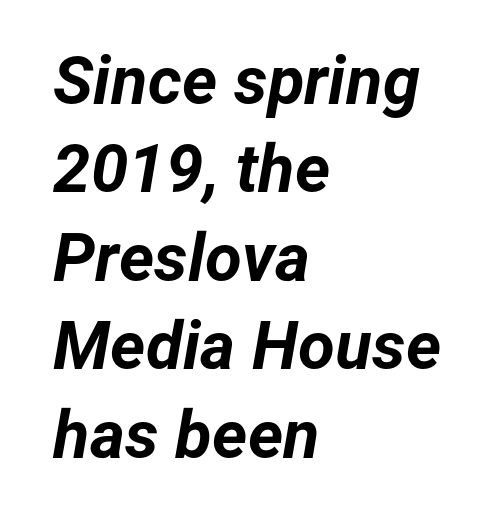
{"italic": "yes", "lean": "right", "slant_degrees": 12, "bold": "yes", "weight": "bold", "width": "normal", "stroke_contrast": "low", "x_height": "medium", "monospaced": "no", "underline": "no", "align": "left", "line_spacing": "normal", "line_spacing_ratio": 1.32, "letter_spacing": "normal", "letter_spacing_em": 0.0, "glyph_px": 67}
